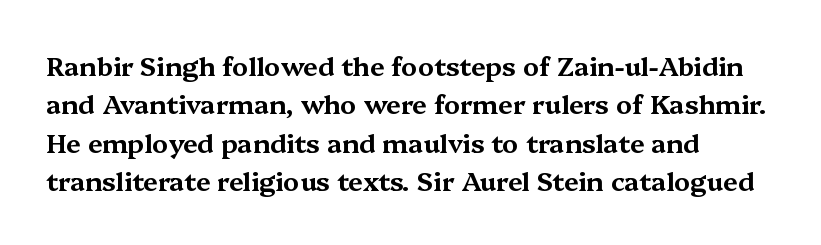
The image shows 26 px text type, upright; set left-aligned, normal line spacing (1.48x), normal letter spacing, not underlined.
